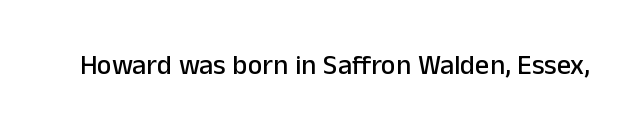
The image shows 28 px sans-serif type, upright; set normal letter spacing, not underlined; low stroke contrast and a medium x-height.
